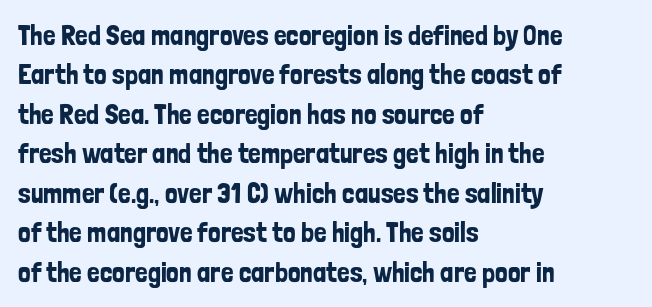
Line spacing here is normal. Every character sits straight up, as roman type does. The rendering shows plain stroke endings on the letterforms — a sans-serif design. The passage shown is not underscored anywhere. Compared with a centered layout, this one pins lines to the left instead. You could call the tracking neutral — neither tight nor loose.
